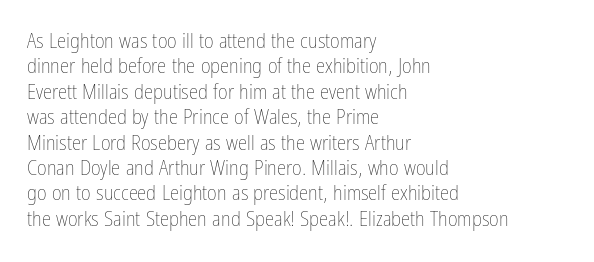
A bare baseline throughout the passage. Line beginnings align vertically; line endings do not. This sample uses plain, unmodified letter spacing. Posture: straight, roman, zero tilt. Is this a heavy cut? Hardly; it is regular or lighter.
